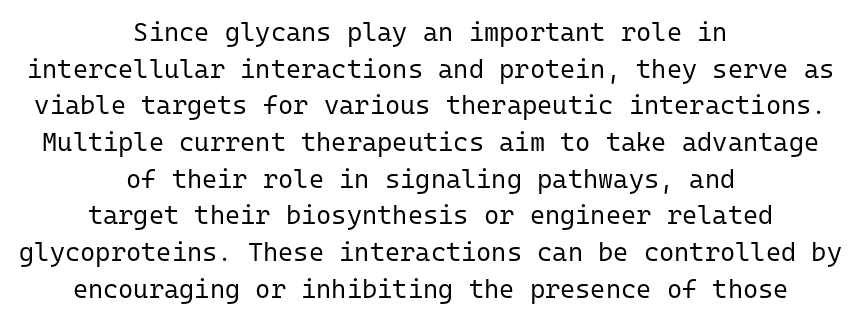
Q: Is the text bold? A: No.
Q: Is the text italic (slanted)? A: No, it is upright.
Q: Is the text underlined? A: No.
Q: How is the paragraph aligned? A: Centered.
Q: Is the spacing between letters normal or unusually wide? A: Normal.
Q: Is the spacing between lines tight, normal or loose? A: Normal.
